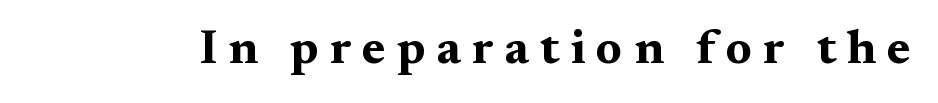
The image shows 48 px bold, wide serif type, upright; set unusually wide letter spacing (+0.23 em), not underlined; medium stroke contrast and a medium x-height.
